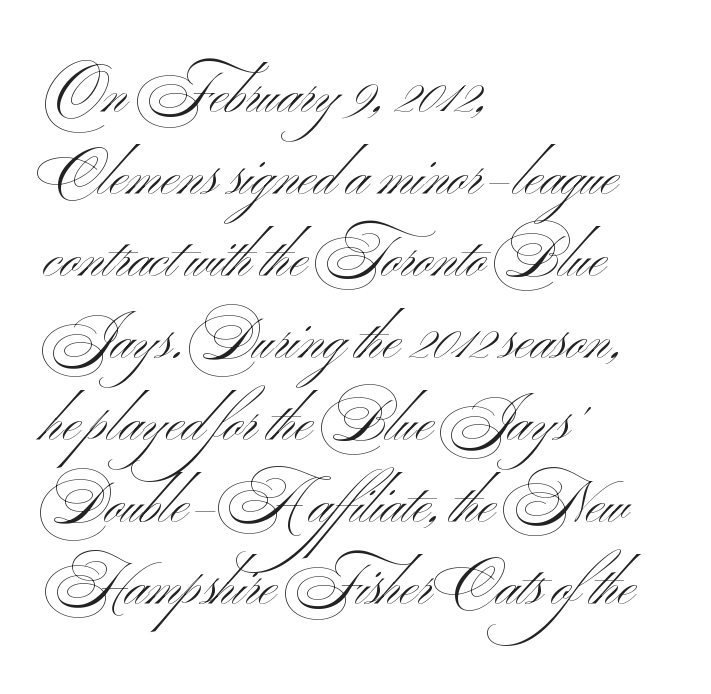
Q: Is the text bold? A: No.
Q: Is the text italic (slanted)? A: Yes.
Q: Is the typeface a serif or a sans-serif typeface? A: Sans-serif.
Q: Is the text underlined? A: No.
Q: How is the paragraph aligned? A: Left-aligned.
Q: Is the spacing between letters normal or unusually wide? A: Normal.
Q: Is the spacing between lines tight, normal or loose? A: Normal.
Q: Width (condensed, normal, or wide)? A: Wide.
Q: Stroke contrast? A: Medium.
Q: x-height? A: Small.
Q: Monospaced? A: No.
